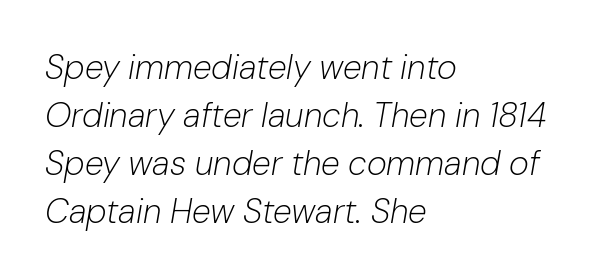
This sample has the flowing, uneven cadence of proportional lettering. Caption: multi-line text, flush left, ragged right. Nobody drew a line under any word here. Words appear dense and cohesive because spacing is normal. No extra ink here — the face is not bold.
